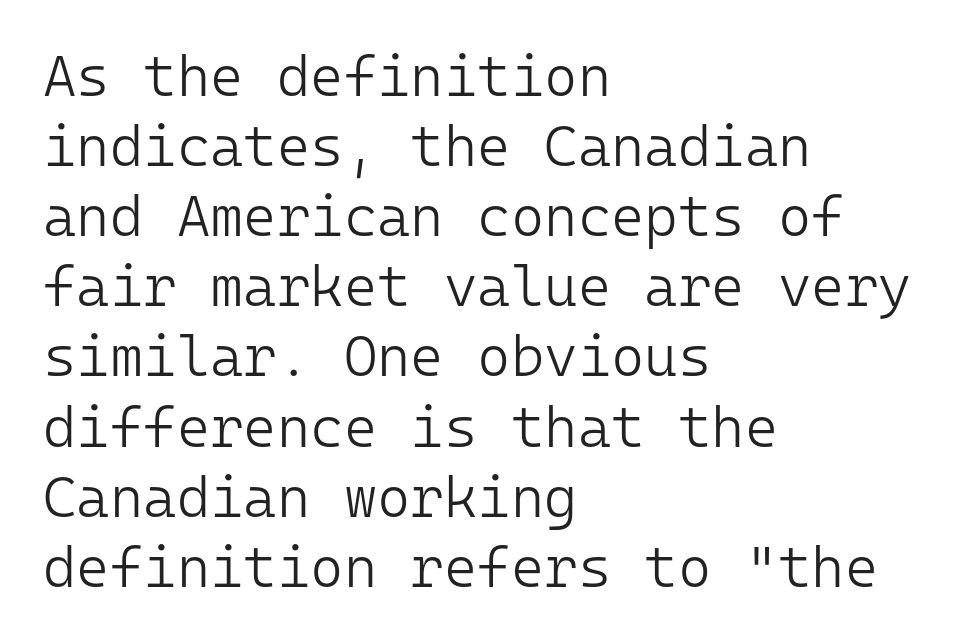
{"serif": "no", "italic": "no", "bold": "no", "weight": "light", "width": "normal", "stroke_contrast": "low", "x_height": "medium", "monospaced": "yes", "underline": "no", "align": "left", "line_spacing_ratio": 1.23, "letter_spacing": "normal", "letter_spacing_em": 0.0, "glyph_px": 57}
